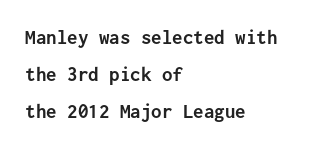
{"italic": "no", "bold": "yes", "underline": "no", "align": "left", "line_spacing_ratio": 1.76, "letter_spacing": "normal", "letter_spacing_em": 0.0, "glyph_px": 21}
